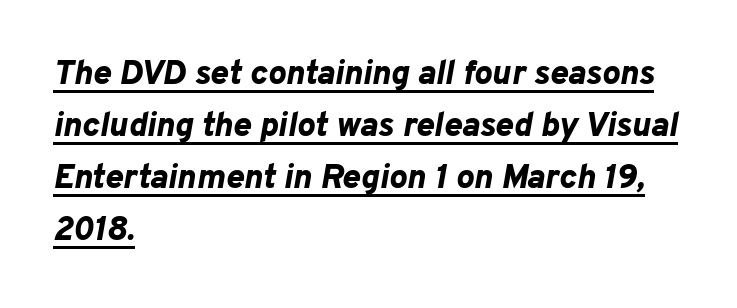
Quick note: underline on. Honestly, the row spacing looks completely unremarkable. Nothing unusual about the tracking: characters are spaced as the font intends. The letters advance in unequal steps, a hallmark of proportional type. Would a proofreader flag this as italicized? Yes. The ragged edge is on the right, which tells us the setting is flush left.
